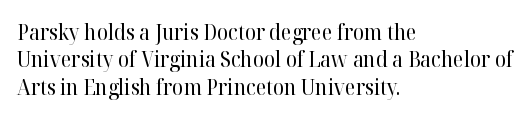
Q: Is the text bold? A: No.
Q: Is the text italic (slanted)? A: No, it is upright.
Q: Is the text underlined? A: No.
Q: How is the paragraph aligned? A: Left-aligned.
Q: Is the spacing between letters normal or unusually wide? A: Normal.
Q: Is the spacing between lines tight, normal or loose? A: Normal.
